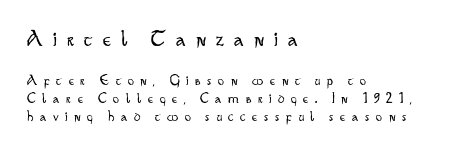
The image shows 23 px text type, upright; set left-aligned, line spacing 1.2x, unusually wide letter spacing (+0.45 em), not underlined; the first (top) block is 1.53x larger.
